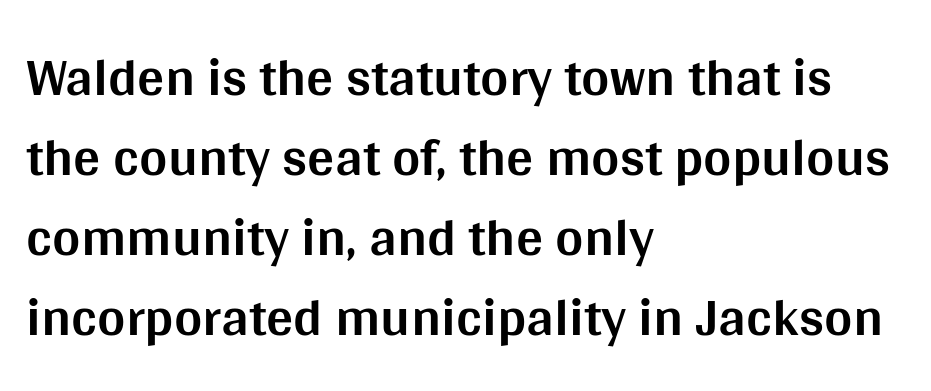
Q: Is the text bold? A: Yes.
Q: Is the text italic (slanted)? A: No, it is upright.
Q: Is the typeface a serif or a sans-serif typeface? A: Sans-serif.
Q: Is the text underlined? A: No.
Q: How is the paragraph aligned? A: Left-aligned.
Q: Is the spacing between letters normal or unusually wide? A: Normal.
Q: Is the spacing between lines tight, normal or loose? A: Normal.
Q: Width (condensed, normal, or wide)? A: Normal.
Q: Stroke contrast? A: Medium.
Q: x-height? A: Large.
Q: Monospaced? A: No.
